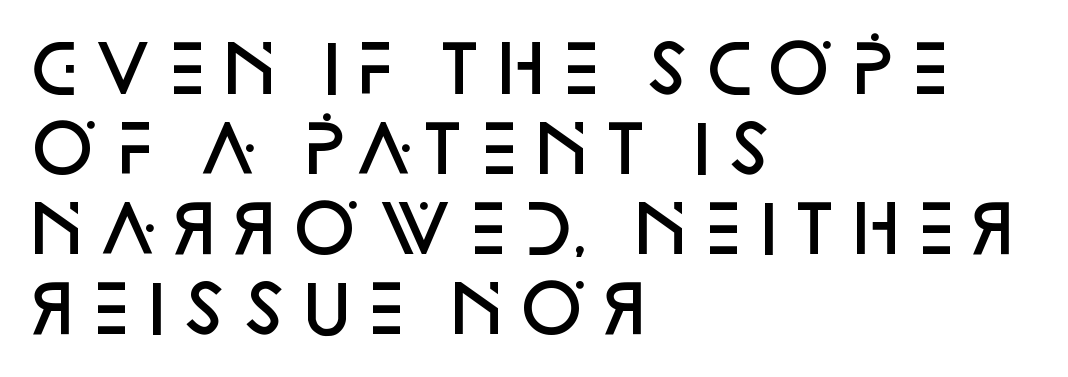
Q: Is the text bold? A: Semi-bold.
Q: Is the text italic (slanted)? A: No, it is upright.
Q: Is the typeface a serif or a sans-serif typeface? A: Sans-serif.
Q: Is the text underlined? A: No.
Q: How is the paragraph aligned? A: Left-aligned.
Q: Is the spacing between letters normal or unusually wide? A: Normal.
Q: Width (condensed, normal, or wide)? A: Normal.
Q: Stroke contrast? A: Low.
Q: x-height? A: Large.
Q: Monospaced? A: No.
